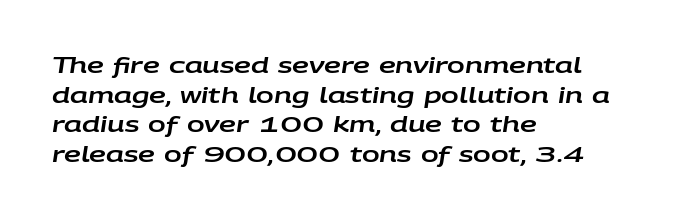
Q: Is the text italic (slanted)? A: Yes, it leans right by about 9 degrees.
Q: Is the text underlined? A: No.
Q: How is the paragraph aligned? A: Left-aligned.
Q: Is the spacing between letters normal or unusually wide? A: Normal.
Q: Is the spacing between lines tight, normal or loose? A: Normal.
